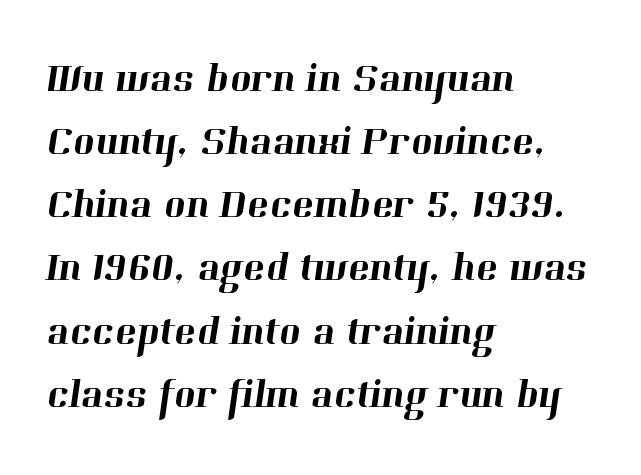
{"serif": "yes", "width": "normal", "stroke_contrast": "high", "x_height": "medium", "monospaced": "no", "underline": "no", "align": "left", "line_spacing": "normal", "line_spacing_ratio": 1.54, "letter_spacing": "normal", "letter_spacing_em": 0.0, "glyph_px": 41}
